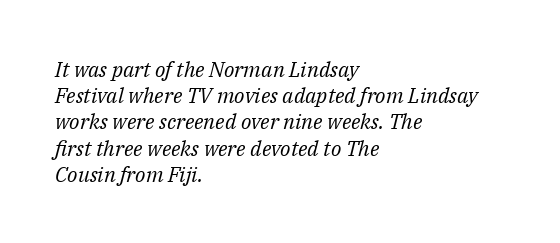
Q: Is the text bold? A: No.
Q: Is the text italic (slanted)? A: Yes, it leans right by about 14 degrees.
Q: Is the text underlined? A: No.
Q: How is the paragraph aligned? A: Left-aligned.
Q: Is the spacing between letters normal or unusually wide? A: Normal.
Q: Is the spacing between lines tight, normal or loose? A: Normal.
